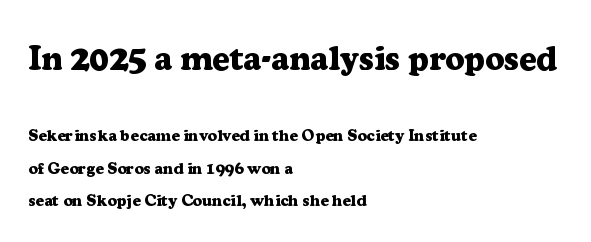
The image shows 33 px heavy serif type, upright; set left-aligned, loose line spacing (2.03x), normal letter spacing, not underlined; the first (top) block is 2.06x larger; low stroke contrast and a medium x-height.
